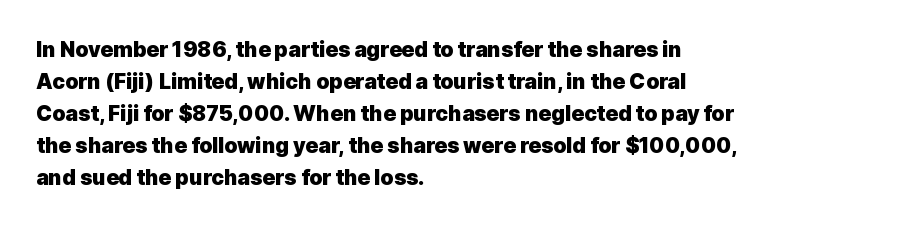
The image shows 21 px bold type, upright; set left-aligned, normal line spacing (1.52x), normal letter spacing, not underlined.
